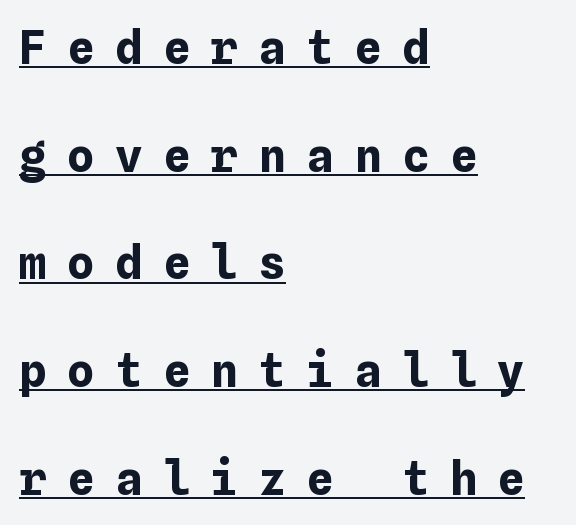
Q: Is the text bold? A: Yes.
Q: Is the text italic (slanted)? A: No, it is upright.
Q: Is the text underlined? A: Yes.
Q: How is the paragraph aligned? A: Left-aligned.
Q: Is the spacing between letters normal or unusually wide? A: Unusually wide.
Q: Is the spacing between lines tight, normal or loose? A: Loose.
Q: Width (condensed, normal, or wide)? A: Normal.
Q: Stroke contrast? A: Low.
Q: x-height? A: Medium.
